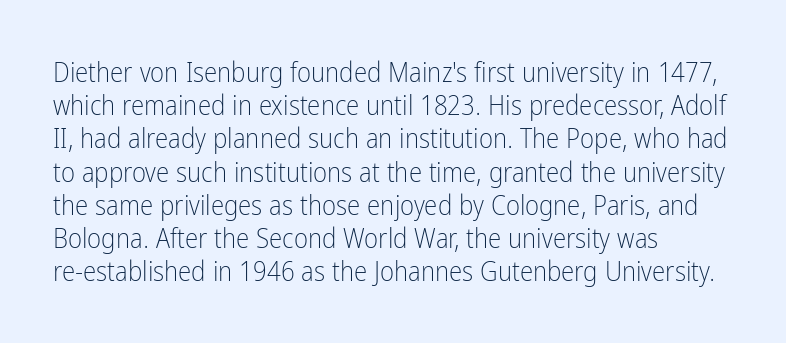
The zone under the glyphs is completely vacant. The passage is arranged the way most books set body copy — flush left. The type sits square on the baseline with zero lean. Weight: in the light-to-regular range. In terms of letterspacing, this is plain default setting.
